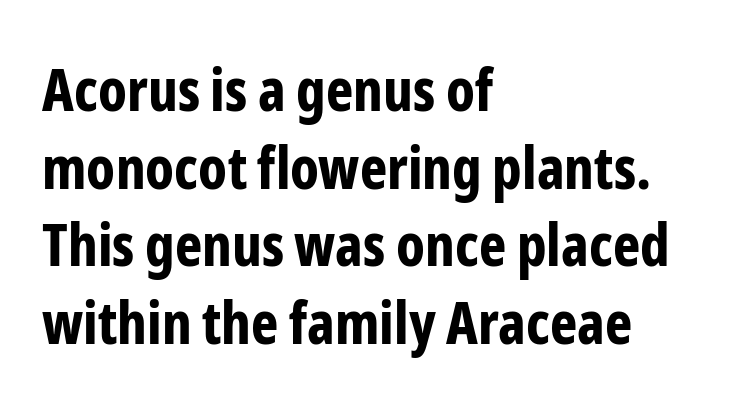
Anything drawn beneath the words? Only blank space. Character widths vary here, with narrow letters taking less room than wide ones. The lines sit at an ordinary, default distance from one another. Unlike a traditional serif, this face leaves its strokes unadorned. Compared with a centered layout, this one pins lines to the left instead. Typographic density is high because the face is bold.
